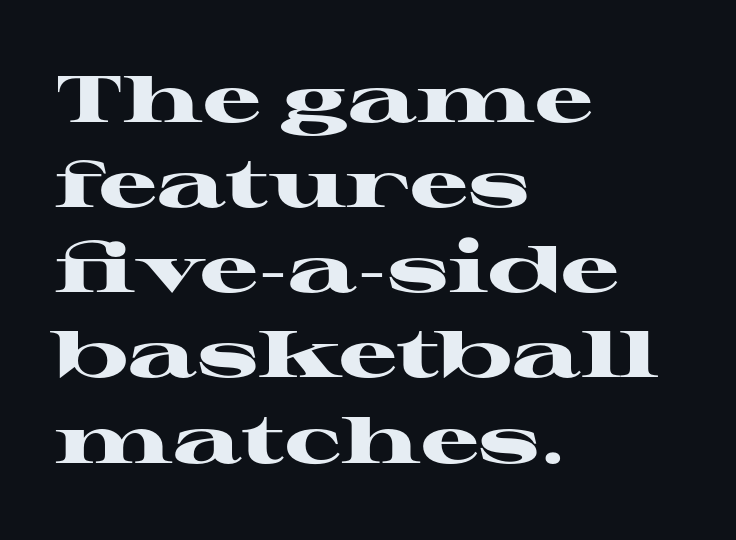
The image shows 65 px heavy, wide serif type, upright; set left-aligned, normal line spacing (1.31x), normal letter spacing, not underlined; high stroke contrast and a medium x-height.
